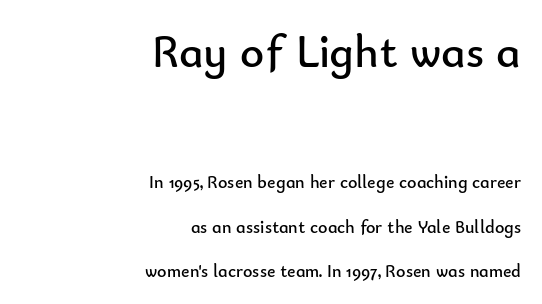
{"serif": "no", "italic": "no", "bold": "no", "weight": "regular", "width": "normal", "stroke_contrast": "low", "x_height": "small", "monospaced": "no", "underline": "no", "align": "right", "line_spacing": "loose", "line_spacing_ratio": 2.45, "letter_spacing": "normal", "letter_spacing_em": 0.0, "larger_block": "first", "size_ratio": 2.56, "glyph_px": 46}
